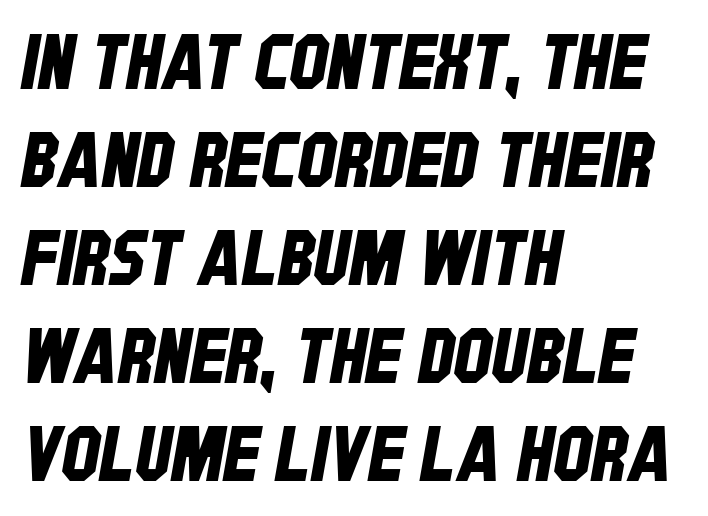
{"serif": "no", "width": "condensed", "stroke_contrast": "low", "x_height": "large", "monospaced": "no", "underline": "no", "align": "left", "line_spacing": "normal", "line_spacing_ratio": 1.29, "letter_spacing": "normal", "letter_spacing_em": 0.0, "glyph_px": 76}
